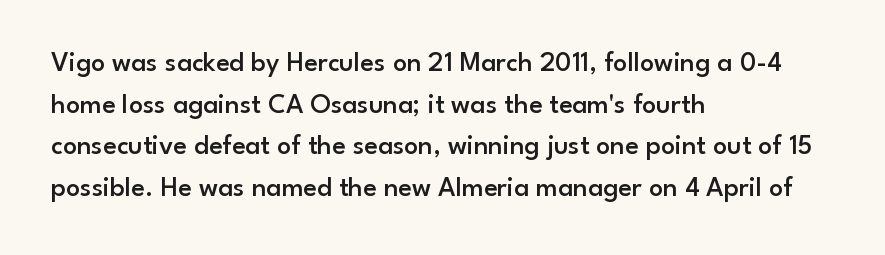
Q: Is the text bold? A: Semi-bold.
Q: Is the text italic (slanted)? A: No, it is upright.
Q: Is the typeface a serif or a sans-serif typeface? A: Sans-serif.
Q: Is the text underlined? A: No.
Q: How is the paragraph aligned? A: Left-aligned.
Q: Is the spacing between letters normal or unusually wide? A: Normal.
Q: Is the spacing between lines tight, normal or loose? A: Normal.
Q: Width (condensed, normal, or wide)? A: Normal.
Q: Stroke contrast? A: Low.
Q: x-height? A: Small.
Q: Monospaced? A: No.
